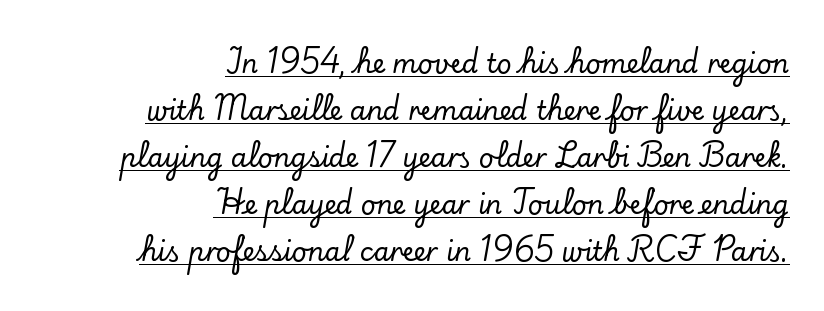
The image shows 26 px text type; set right-aligned, line spacing 1.81x, normal letter spacing, underlined.
